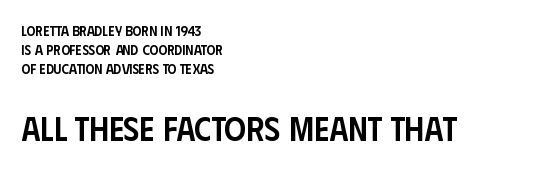
{"serif": "no", "italic": "no", "bold": "semi", "weight": "semibold", "width": "condensed", "stroke_contrast": "low", "x_height": "large", "monospaced": "no", "underline": "no", "align": "left", "line_spacing": "normal", "line_spacing_ratio": 1.37, "letter_spacing": "normal", "letter_spacing_em": 0.0, "larger_block": "second", "size_ratio": 2.43, "glyph_px": 34}
